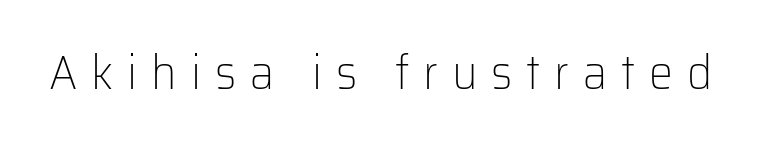
{"serif": "no", "italic": "no", "bold": "no", "weight": "light", "width": "normal", "stroke_contrast": "low", "x_height": "medium", "monospaced": "no", "underline": "no", "letter_spacing": "wide", "letter_spacing_em": 0.29, "glyph_px": 48}
